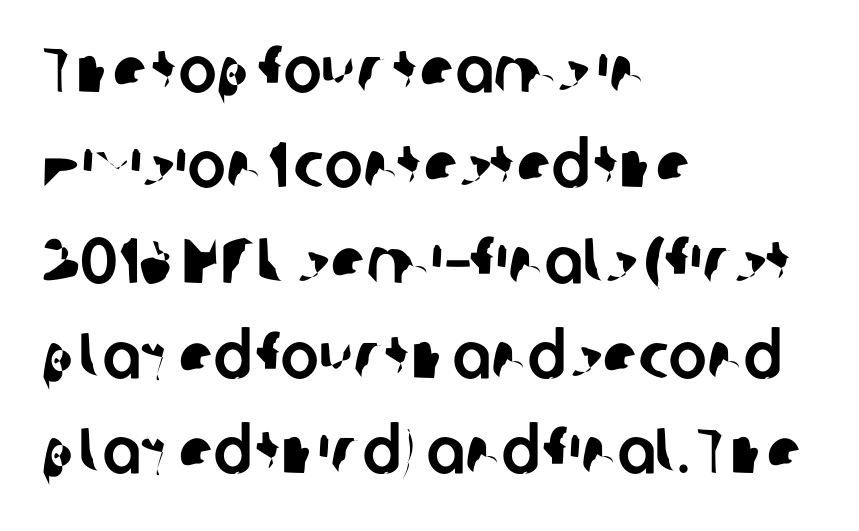
Q: Is the typeface a serif or a sans-serif typeface? A: Sans-serif.
Q: Is the text underlined? A: No.
Q: How is the paragraph aligned? A: Left-aligned.
Q: Is the spacing between letters normal or unusually wide? A: Normal.
Q: Is the spacing between lines tight, normal or loose? A: Normal.
Q: Width (condensed, normal, or wide)? A: Normal.
Q: Stroke contrast? A: Low.
Q: x-height? A: Medium.
Q: Monospaced? A: No.
